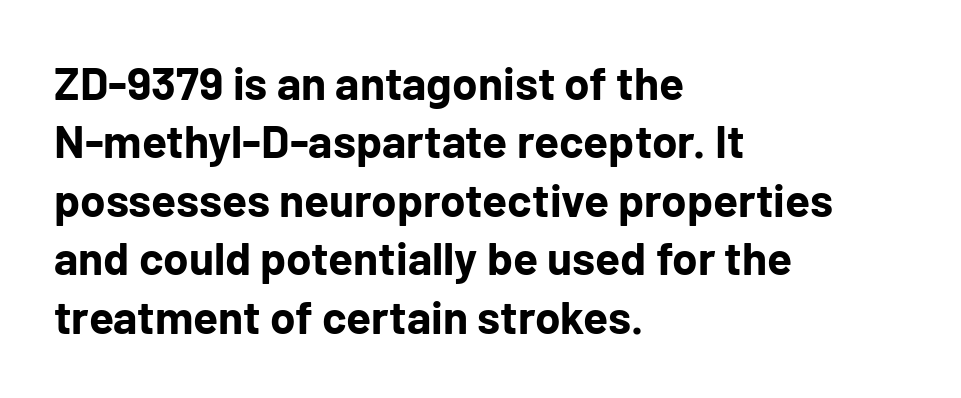
Q: Is the text bold? A: Yes.
Q: Is the text italic (slanted)? A: No, it is upright.
Q: Is the typeface a serif or a sans-serif typeface? A: Sans-serif.
Q: Is the text underlined? A: No.
Q: How is the paragraph aligned? A: Left-aligned.
Q: Is the spacing between letters normal or unusually wide? A: Normal.
Q: Is the spacing between lines tight, normal or loose? A: Normal.
Q: Width (condensed, normal, or wide)? A: Normal.
Q: Stroke contrast? A: Low.
Q: x-height? A: Medium.
Q: Monospaced? A: No.
